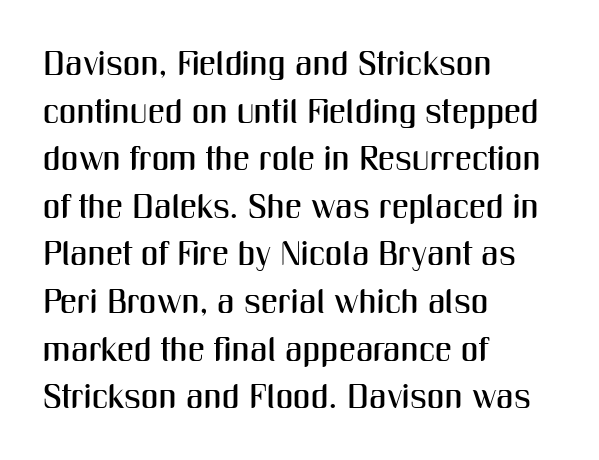
{"serif": "no", "italic": "no", "width": "condensed", "stroke_contrast": "medium", "x_height": "medium", "monospaced": "no", "underline": "no", "align": "left", "line_spacing": "normal", "line_spacing_ratio": 1.4, "letter_spacing": "normal", "letter_spacing_em": 0.0, "glyph_px": 34}
